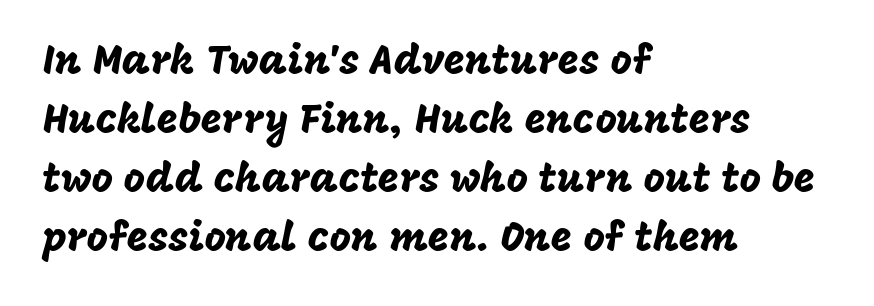
The designer went with a sans here, leaving each stem footless. You could not count columns in this text — the font is proportionally spaced. This sample keeps an unexceptional amount of space between lines. The text block is weighted toward the left margin, trailing off unevenly rightward.
